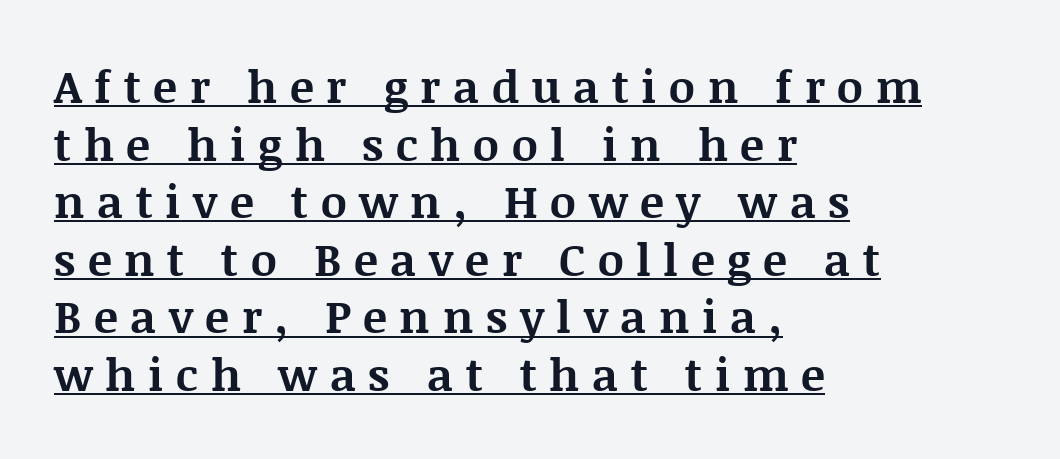
Caption: bold face, heavy strokes. A continuous stroke trails under the words, as in a hyperlink. The ragged edge is on the right, which tells us the setting is flush left. Ordinary non-slanted type is in use.
